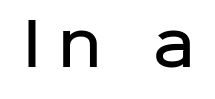
{"serif": "no", "italic": "no", "bold": "semi", "weight": "semibold", "width": "normal", "stroke_contrast": "low", "x_height": "medium", "monospaced": "no", "underline": "no", "letter_spacing": "wide", "letter_spacing_em": 0.29, "glyph_px": 58}
